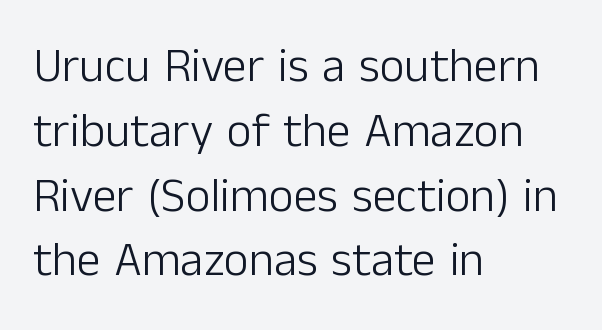
The image shows 48 px light sans-serif type, upright; set left-aligned, normal line spacing (1.35x), normal letter spacing, not underlined; low stroke contrast and a medium x-height.
